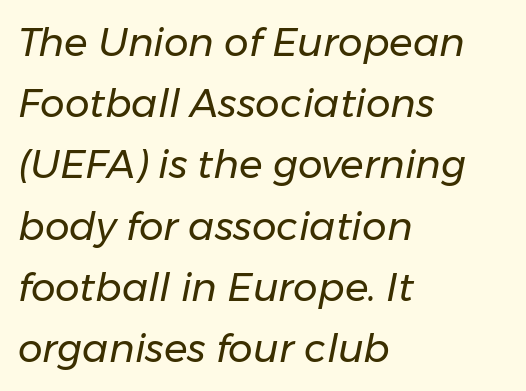
Q: Is the text bold? A: No.
Q: Is the text italic (slanted)? A: Yes, it leans right by about 11 degrees.
Q: Is the text underlined? A: No.
Q: How is the paragraph aligned? A: Left-aligned.
Q: Is the spacing between letters normal or unusually wide? A: Normal.
Q: Is the spacing between lines tight, normal or loose? A: Normal.
Q: Width (condensed, normal, or wide)? A: Normal.
Q: Stroke contrast? A: Low.
Q: x-height? A: Medium.
Q: Monospaced? A: No.
